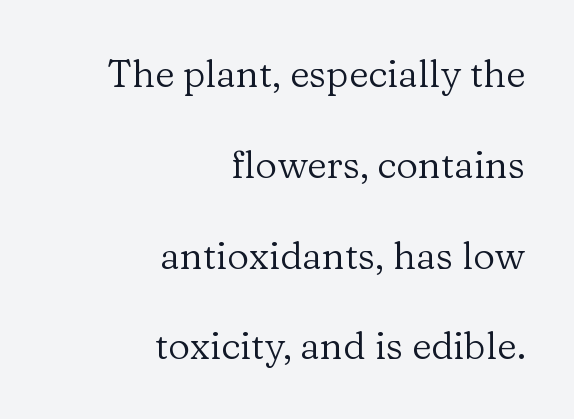
The ragged edge is on the left, which tells us the setting is flush right. Airy leading. The weight tops out at a normal text grade. Does the lettering tilt? It doesn't — this is upright.
